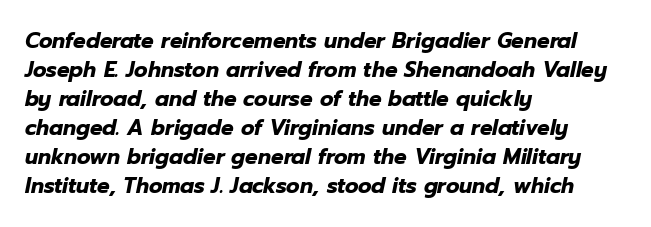
The image shows 21 px bold type, italic (leaning right); set left-aligned, normal line spacing (1.38x), normal letter spacing, not underlined.
